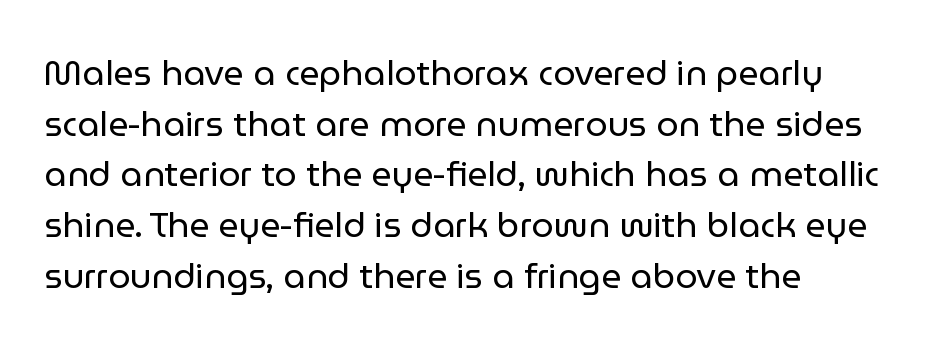
This sample uses an upright cut, with every glyph sitting square on the baseline. The strokes are not fattened; the text isn't bold. The words here are not underlined. Does the type have serifs? No, each stem ends abruptly.
